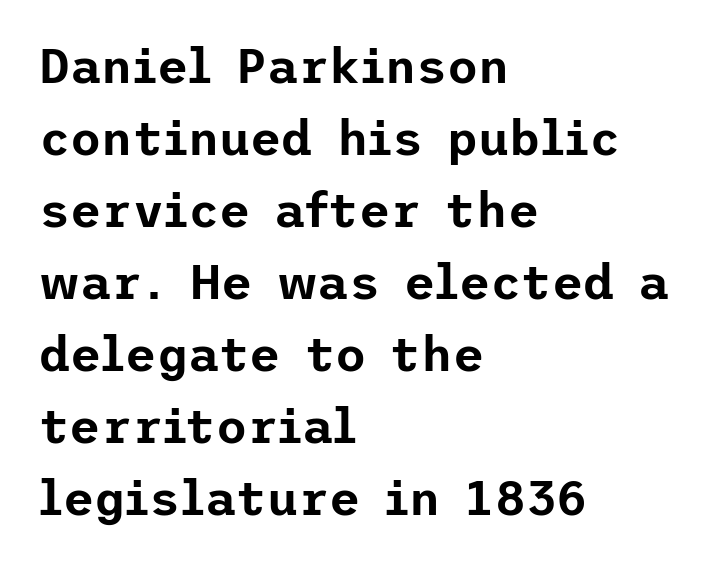
Q: Is the text italic (slanted)? A: No, it is upright.
Q: Is the typeface a serif or a sans-serif typeface? A: Sans-serif.
Q: Is the text underlined? A: No.
Q: How is the paragraph aligned? A: Left-aligned.
Q: Is the spacing between letters normal or unusually wide? A: Normal.
Q: Is the spacing between lines tight, normal or loose? A: Normal.
Q: Width (condensed, normal, or wide)? A: Normal.
Q: Stroke contrast? A: Low.
Q: x-height? A: Medium.
